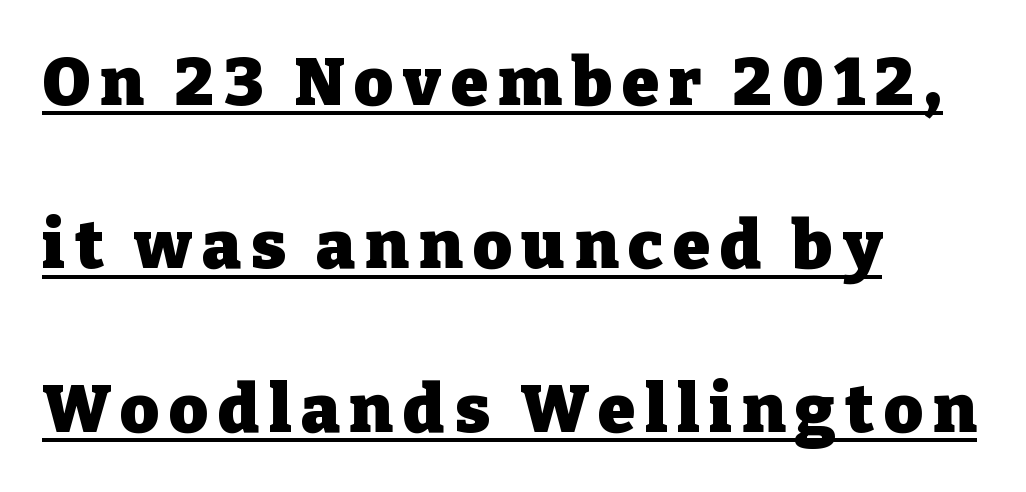
The lettering stays uniformly vertical, giving the passage a roman look. These lines carry a lot of weight — the face is fully bold. Looks like regular typesetting: each glyph gets only the width it needs. This block would shrink considerably if given ordinary leading; it's expanded now.
